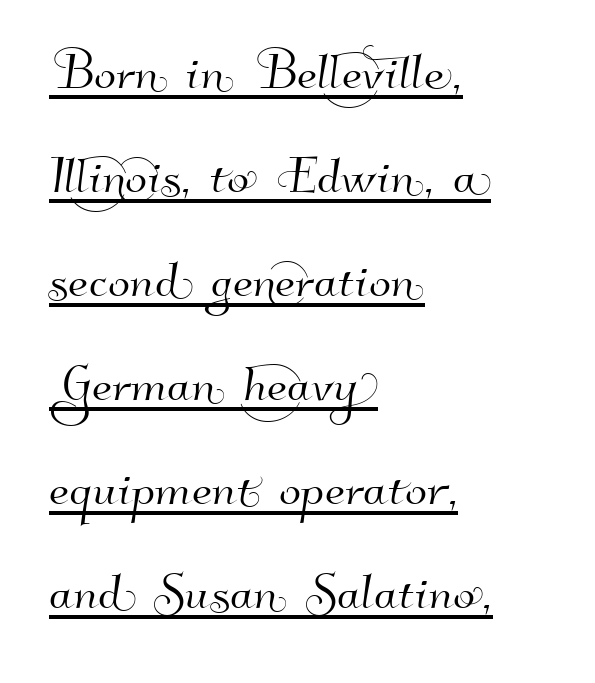
A sans-serif font was chosen for this passage. Quick note: interline space is typical. Spacing between characters is what you'd get straight out of the box. Spacing verdict: proportional, widths tailored to each character. Alignment: flush left. In designer terms, the underline attribute is active on this setting.
